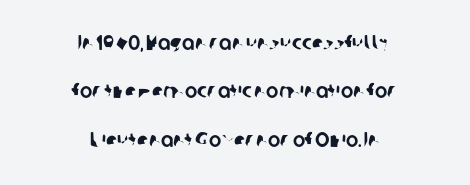
Default kerning and tracking; the words read as compact shapes. Reading down the block, each line starts at a different indent, mirrored at its end. Glance below the letters and you will spot only blank space. Reading down the column, the eye jumps a long way to each next line.
